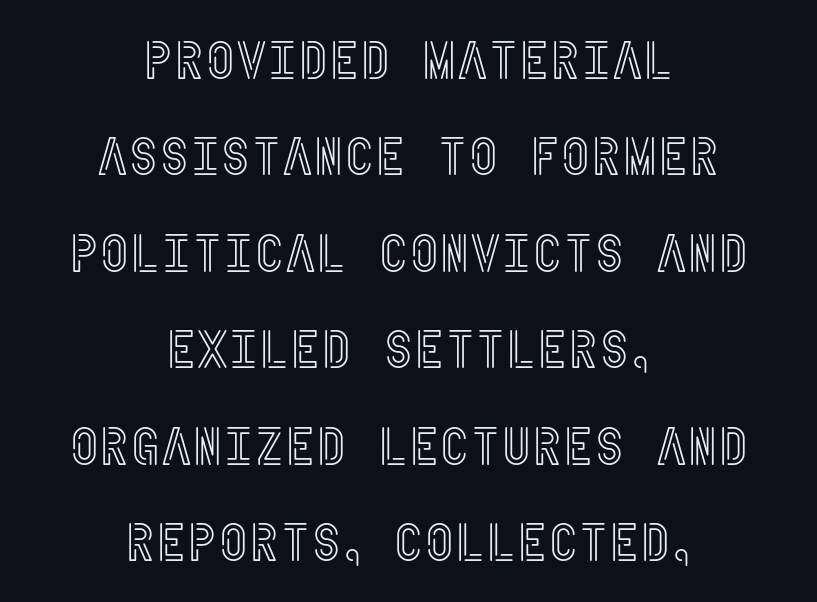
{"italic": "no", "width": "condensed", "x_height": "large", "underline": "no", "align": "center", "line_spacing_ratio": 1.82, "letter_spacing": "normal", "letter_spacing_em": 0.0, "glyph_px": 53}
